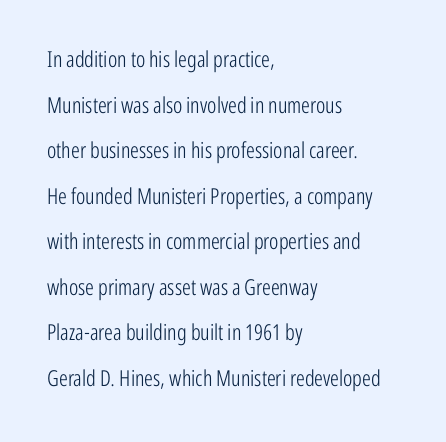
Q: Is the text bold? A: No.
Q: Is the text italic (slanted)? A: No, it is upright.
Q: Is the text underlined? A: No.
Q: How is the paragraph aligned? A: Left-aligned.
Q: Is the spacing between letters normal or unusually wide? A: Normal.
Q: Is the spacing between lines tight, normal or loose? A: Loose.
